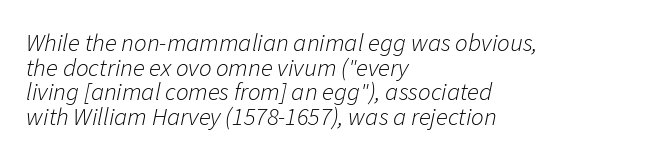
The compositor pushed each line to the left boundary. The horizontal fit of the characters is conventional and even. Very little white space separates one row of letters from the next. The foot of each line stays bare and open. The rendering applies a slant to the glyphs.
